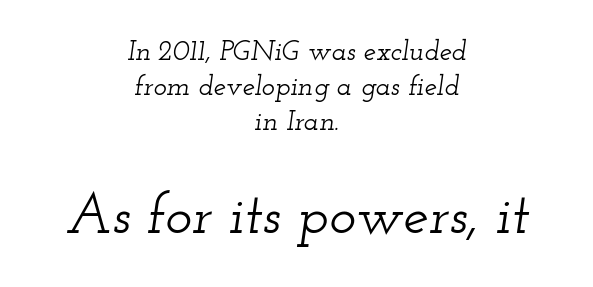
Q: Is the text italic (slanted)? A: Yes, it leans right by about 12 degrees.
Q: Is the typeface a serif or a sans-serif typeface? A: Serif.
Q: Is the text underlined? A: No.
Q: How is the paragraph aligned? A: Centered.
Q: Is the spacing between letters normal or unusually wide? A: Normal.
Q: Is the spacing between lines tight, normal or loose? A: Normal.
Q: Which block of text is set in a larger size, the first (top) or the second (bottom)? A: The second (bottom) one.
Q: Width (condensed, normal, or wide)? A: Wide.
Q: Stroke contrast? A: Low.
Q: x-height? A: Small.
Q: Monospaced? A: No.
